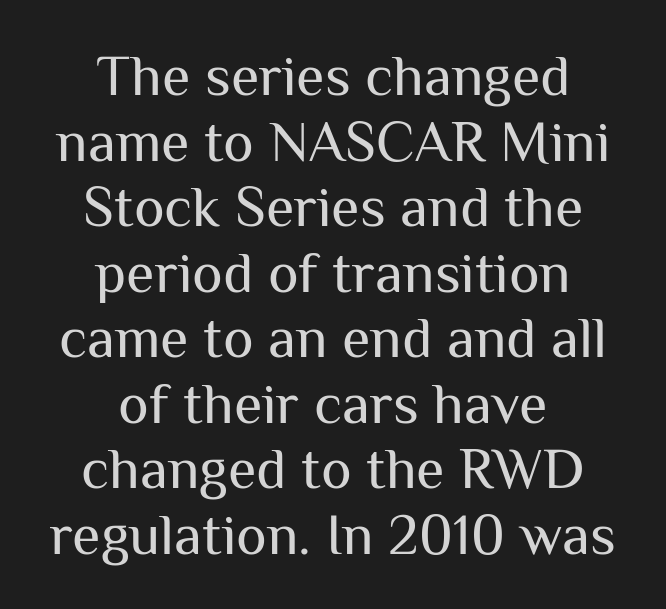
Q: Is the text bold? A: No.
Q: Is the text italic (slanted)? A: No, it is upright.
Q: Is the typeface a serif or a sans-serif typeface? A: Sans-serif.
Q: Is the text underlined? A: No.
Q: How is the paragraph aligned? A: Centered.
Q: Is the spacing between letters normal or unusually wide? A: Normal.
Q: Is the spacing between lines tight, normal or loose? A: Tight.
Q: Width (condensed, normal, or wide)? A: Normal.
Q: Stroke contrast? A: Medium.
Q: x-height? A: Medium.
Q: Monospaced? A: No.
